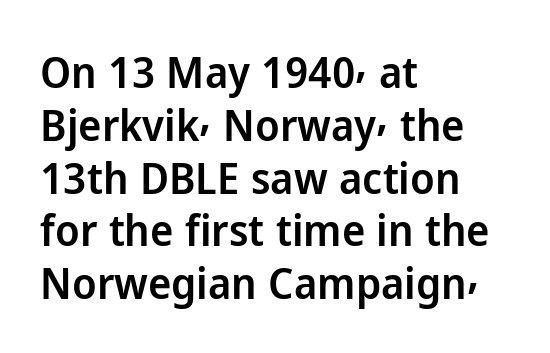
The image shows 44 px semibold sans-serif type, upright; set left-aligned, line spacing 1.2x, normal letter spacing, not underlined; low stroke contrast and a medium x-height.
